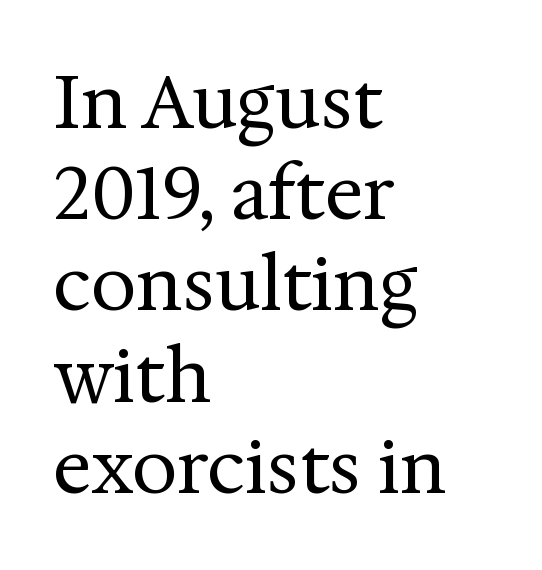
Unlike a clean sans, this face finishes its strokes with serifs. On a weight scale, this lands at 450 or below. Reading down the block, your eye returns to a fixed left position each line. Quick note: interline space is typical. Is this a fixed-width face? No — the glyphs have proportional, varying widths.
